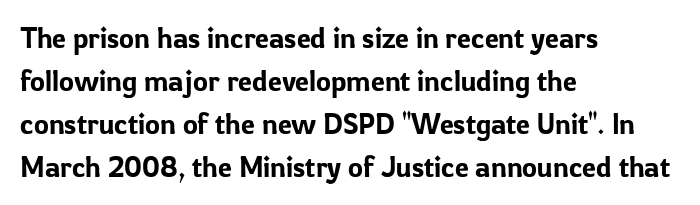
{"serif": "no", "italic": "no", "width": "normal", "stroke_contrast": "low", "x_height": "medium", "monospaced": "no", "underline": "no", "align": "left", "line_spacing": "normal", "line_spacing_ratio": 1.54, "letter_spacing": "normal", "letter_spacing_em": 0.0, "glyph_px": 28}
